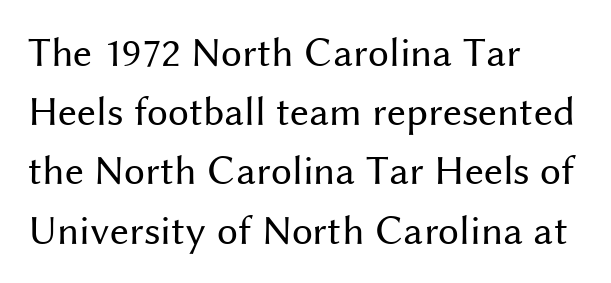
The image shows 42 px regular-weight sans-serif type, upright; set left-aligned, normal line spacing (1.41x), normal letter spacing, not underlined; medium stroke contrast and a medium x-height.
